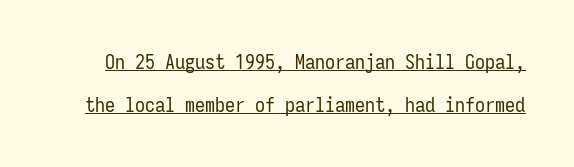
{"italic": "no", "bold": "no", "underline": "yes", "line_spacing": "loose", "line_spacing_ratio": 2.15, "letter_spacing": "normal", "letter_spacing_em": 0.0, "glyph_px": 20}
